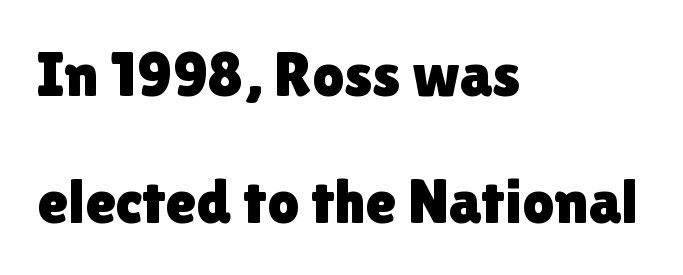
Visually the block forms a straight wall on the left and a jagged coastline on the right. I'd call this a sans setting — the letters go barefoot. What's the leading like? Stretched, with rows far apart. The letterforms sit shoulder to shoulder at normal distance. Decoration check: the copy has no underline.
